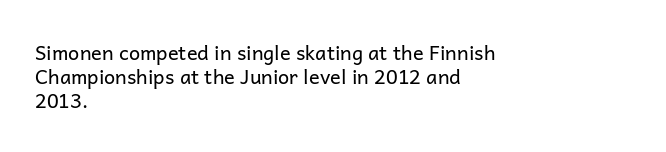
The image shows 20 px text type, upright; set left-aligned, line spacing 1.21x, normal letter spacing, not underlined.
